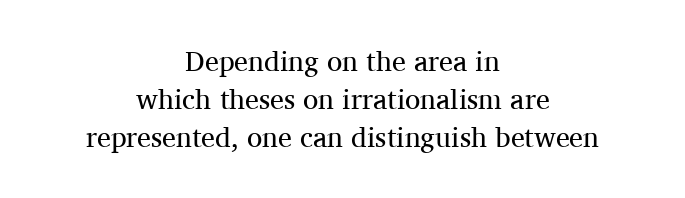
The image shows 28 px regular-weight serif type, upright; set centered, normal line spacing (1.36x), normal letter spacing, not underlined; medium stroke contrast and a medium x-height.
